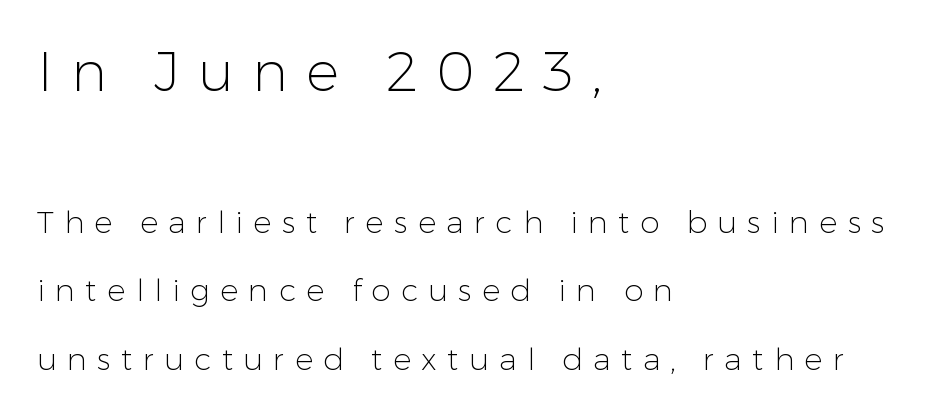
The image shows 55 px light sans-serif type, upright; set left-aligned, loose line spacing (2.21x), unusually wide letter spacing (+0.33 em), not underlined; the first (top) block is 1.77x larger; low stroke contrast and a medium x-height.
